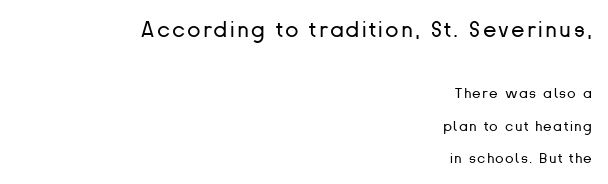
The image shows 22 px text type, upright; set right-aligned, loose line spacing (2.31x), not underlined; the first (top) block is 1.57x larger.
